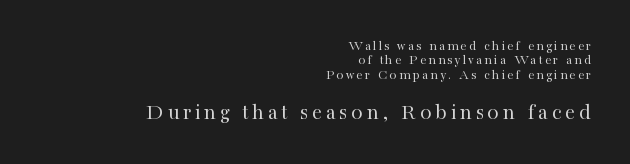
Q: Is the text bold? A: No.
Q: Is the text italic (slanted)? A: No, it is upright.
Q: Is the text underlined? A: No.
Q: How is the paragraph aligned? A: Right-aligned.
Q: Is the spacing between lines tight, normal or loose? A: Tight.
Q: Which block of text is set in a larger size, the first (top) or the second (bottom)? A: The second (bottom) one.
